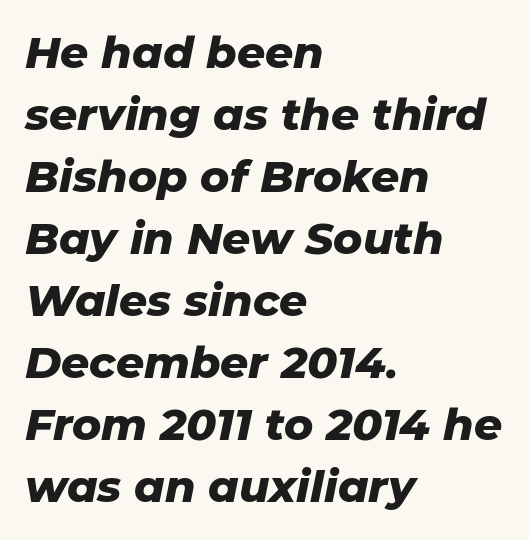
Q: Is the text bold? A: Yes.
Q: Is the text italic (slanted)? A: Yes, it leans right by about 11 degrees.
Q: Is the text underlined? A: No.
Q: How is the paragraph aligned? A: Left-aligned.
Q: Is the spacing between letters normal or unusually wide? A: Normal.
Q: Is the spacing between lines tight, normal or loose? A: Normal.
Q: Width (condensed, normal, or wide)? A: Normal.
Q: Stroke contrast? A: Low.
Q: x-height? A: Medium.
Q: Monospaced? A: No.
